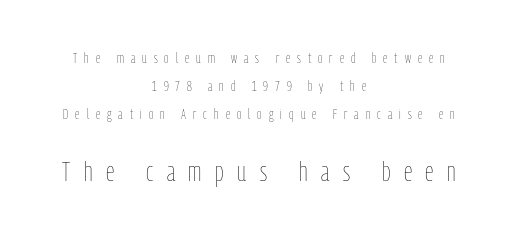
{"italic": "no", "bold": "no", "underline": "no", "align": "center", "line_spacing": "loose", "line_spacing_ratio": 1.99, "letter_spacing": "wide", "letter_spacing_em": 0.5, "larger_block": "second", "size_ratio": 1.93, "glyph_px": 27}
